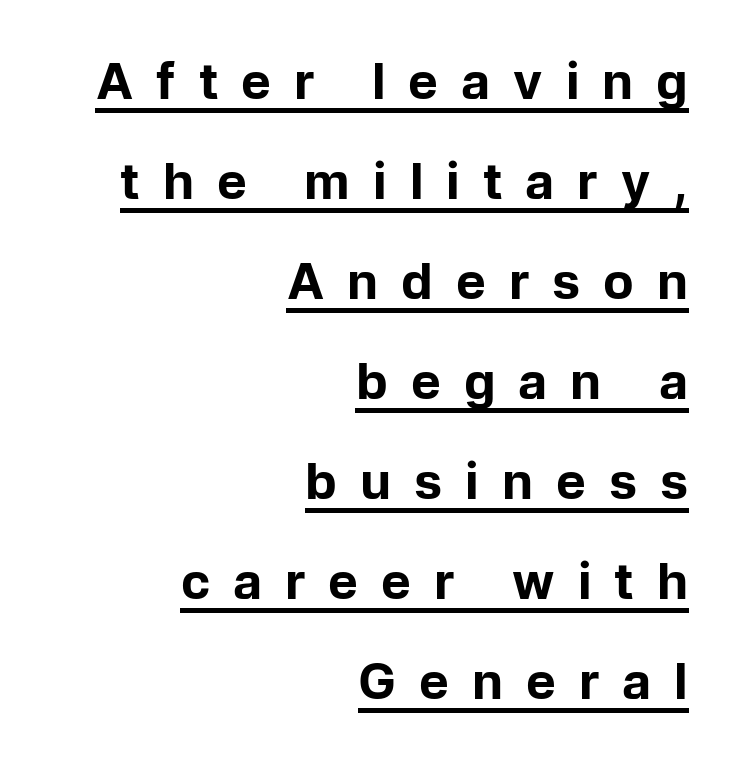
The image shows 50 px bold sans-serif type, upright; set right-aligned, loose line spacing (2.0x), unusually wide letter spacing (+0.46 em), underlined; low stroke contrast and a medium x-height.
